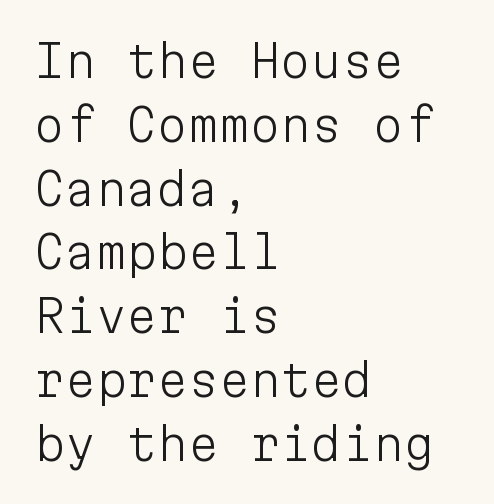
{"serif": "no", "italic": "no", "bold": "no", "weight": "light", "width": "normal", "stroke_contrast": "low", "x_height": "medium", "monospaced": "yes", "underline": "no", "align": "left", "line_spacing": "normal", "line_spacing_ratio": 1.45, "letter_spacing": "normal", "letter_spacing_em": 0.0, "glyph_px": 44}
